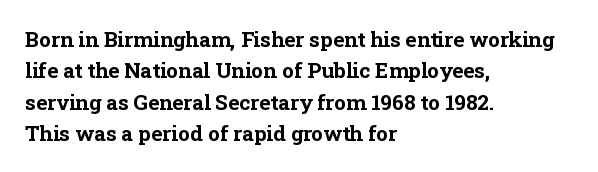
The passage shown is emphatically bold. The specimen reads as upright at a glance. Alignment: flush left. What stands out about the letter spacing? Nothing — it is the standard amount. The block of text has a typical density, with ordinary space between rows. The words here are not underlined.
